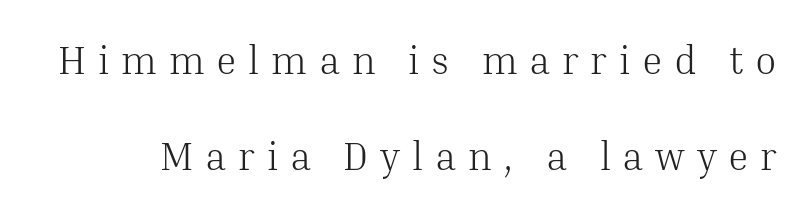
Q: Is the text bold? A: No.
Q: Is the text italic (slanted)? A: No, it is upright.
Q: Is the typeface a serif or a sans-serif typeface? A: Serif.
Q: Is the text underlined? A: No.
Q: Is the spacing between letters normal or unusually wide? A: Unusually wide.
Q: Is the spacing between lines tight, normal or loose? A: Loose.
Q: Width (condensed, normal, or wide)? A: Normal.
Q: Stroke contrast? A: Medium.
Q: x-height? A: Medium.
Q: Monospaced? A: No.
